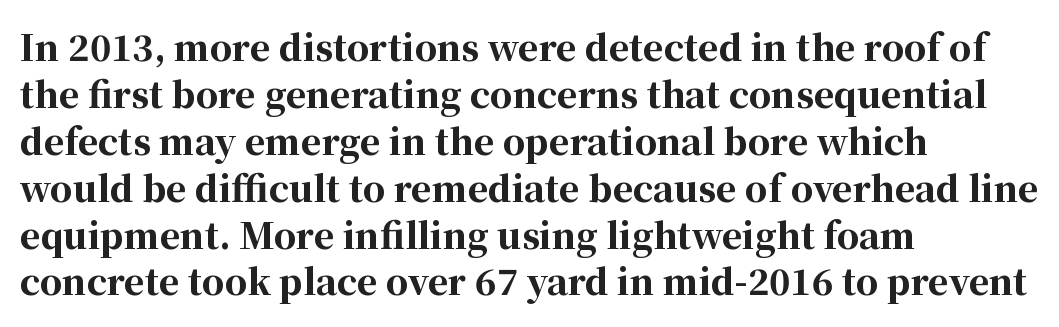
Q: Is the text bold? A: Yes.
Q: Is the text italic (slanted)? A: No, it is upright.
Q: Is the typeface a serif or a sans-serif typeface? A: Serif.
Q: Is the text underlined? A: No.
Q: How is the paragraph aligned? A: Left-aligned.
Q: Is the spacing between letters normal or unusually wide? A: Normal.
Q: Is the spacing between lines tight, normal or loose? A: Normal.
Q: Width (condensed, normal, or wide)? A: Normal.
Q: Stroke contrast? A: High.
Q: x-height? A: Medium.
Q: Monospaced? A: No.
